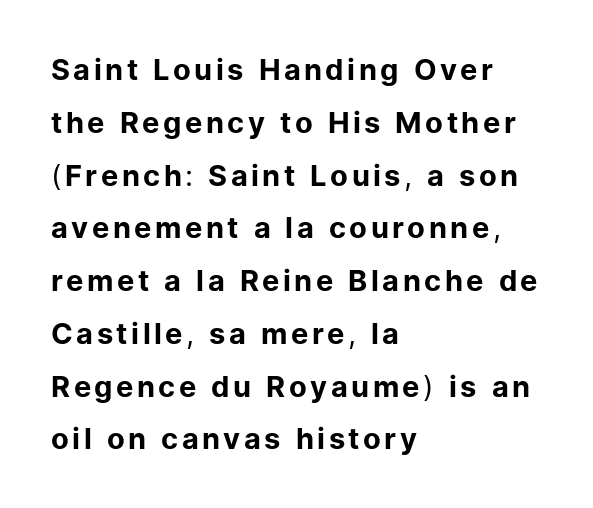
Q: Is the text bold? A: No.
Q: Is the text italic (slanted)? A: No, it is upright.
Q: Is the typeface a serif or a sans-serif typeface? A: Sans-serif.
Q: Is the text underlined? A: No.
Q: How is the paragraph aligned? A: Left-aligned.
Q: Width (condensed, normal, or wide)? A: Normal.
Q: Stroke contrast? A: Low.
Q: x-height? A: Medium.
Q: Monospaced? A: No.
